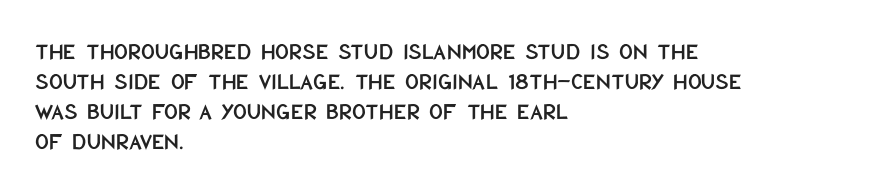
The image shows 24 px text type, upright; set left-aligned, normal line spacing (1.25x), normal letter spacing, not underlined.
